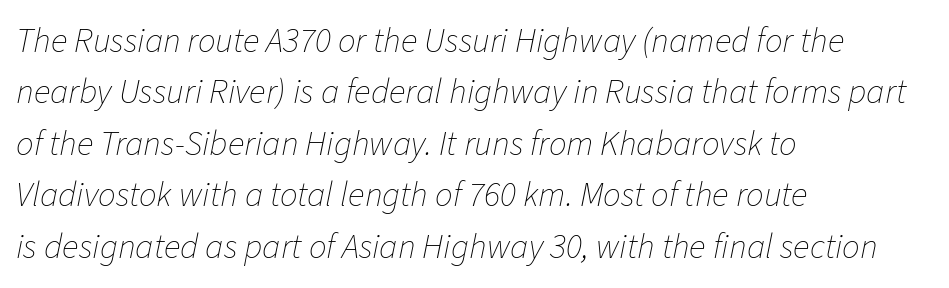
Q: Is the text bold? A: No.
Q: Is the text italic (slanted)? A: Yes, it leans right by about 11 degrees.
Q: Is the text underlined? A: No.
Q: How is the paragraph aligned? A: Left-aligned.
Q: Is the spacing between letters normal or unusually wide? A: Normal.
Q: Is the spacing between lines tight, normal or loose? A: Normal.
Q: Width (condensed, normal, or wide)? A: Normal.
Q: Stroke contrast? A: Low.
Q: x-height? A: Medium.
Q: Monospaced? A: No.
